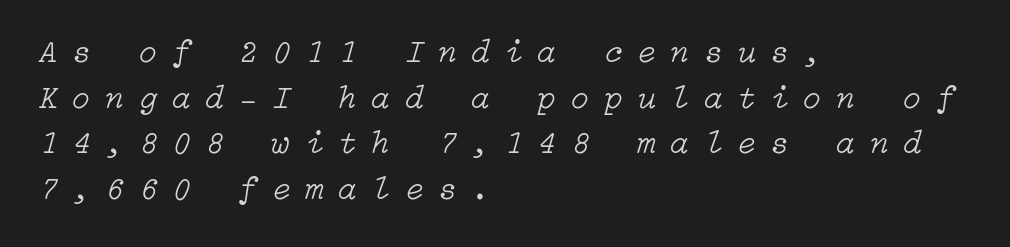
Q: Is the text bold? A: No.
Q: Is the text italic (slanted)? A: Yes, it leans right by about 15 degrees.
Q: Is the text underlined? A: No.
Q: How is the paragraph aligned? A: Left-aligned.
Q: Is the spacing between letters normal or unusually wide? A: Unusually wide.
Q: Is the spacing between lines tight, normal or loose? A: Normal.
Q: Width (condensed, normal, or wide)? A: Normal.
Q: Stroke contrast? A: Low.
Q: x-height? A: Medium.
